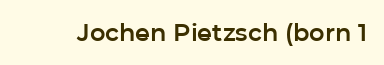
Q: Is the text italic (slanted)? A: No, it is upright.
Q: Is the text underlined? A: No.
Q: Is the spacing between letters normal or unusually wide? A: Normal.
